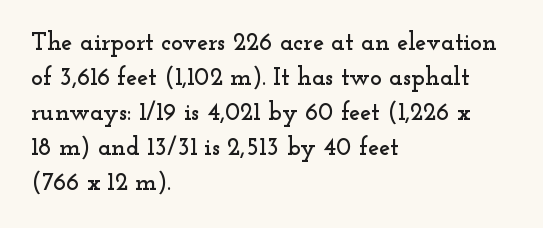
{"italic": "no", "underline": "no", "align": "left", "line_spacing": "normal", "line_spacing_ratio": 1.4, "letter_spacing": "normal", "letter_spacing_em": 0.0, "glyph_px": 25}
